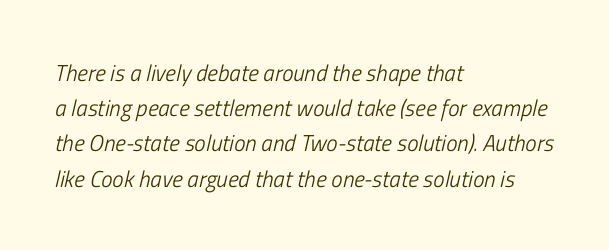
{"italic": "yes", "lean": "right", "slant_degrees": 13, "bold": "no", "underline": "no", "align": "left", "line_spacing": "normal", "line_spacing_ratio": 1.53, "letter_spacing": "normal", "letter_spacing_em": 0.0, "glyph_px": 23}
